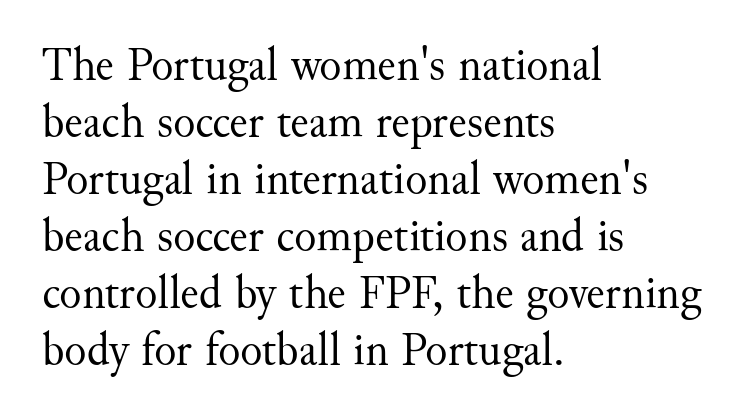
The image shows 46 px regular-weight serif type, upright; set left-aligned, line spacing 1.24x, normal letter spacing, not underlined; medium stroke contrast and a small x-height.
